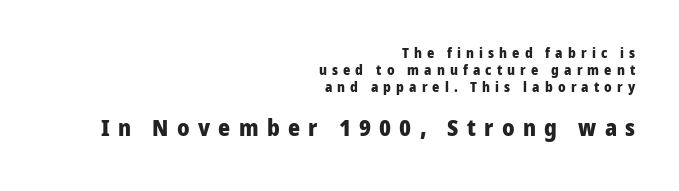
The block sitting lower on the canvas is the one with enlarged characters. A typesetter would mark this as roman, not italic. This sample uses expanded letter spacing, leaving extra air between glyphs. The characters look thick and weighty, a clear bold. Type without underlining.
